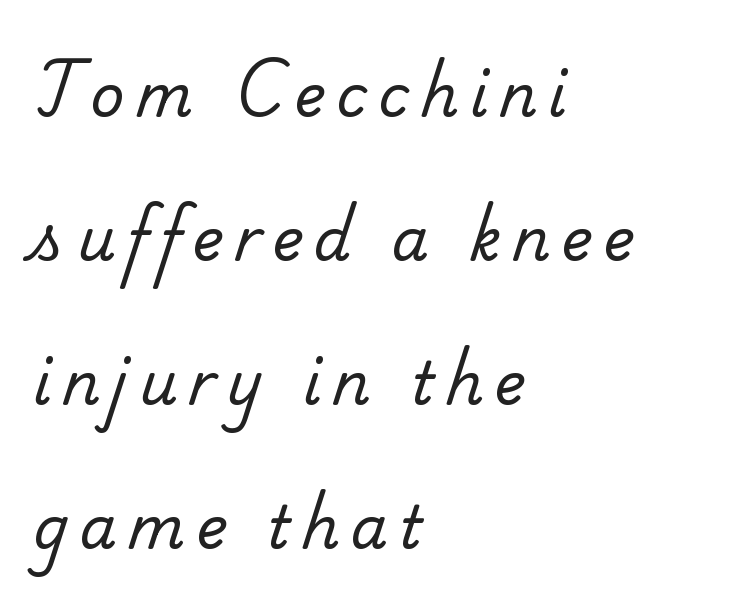
Rule under the text: the space is simply empty. What kind of face is this? One with serifs. What's the leading like? Stretched, with rows far apart. Caption: multi-line text, flush left, ragged right. The typeface has the unassuming heft of standard copy or less.
